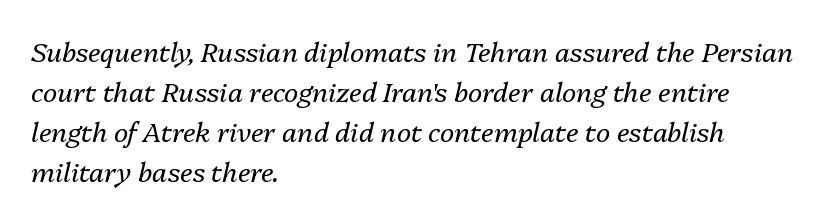
Q: Is the text bold? A: No.
Q: Is the text italic (slanted)? A: Yes, it leans right by about 13 degrees.
Q: Is the text underlined? A: No.
Q: How is the paragraph aligned? A: Left-aligned.
Q: Is the spacing between letters normal or unusually wide? A: Normal.
Q: Is the spacing between lines tight, normal or loose? A: Normal.
